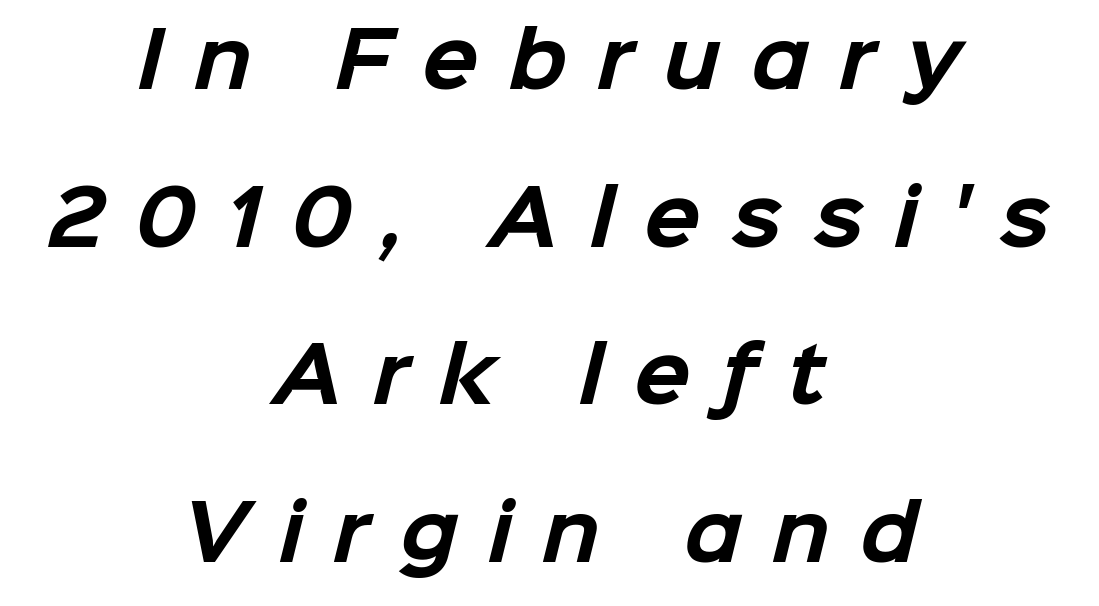
The image shows 74 px bold sans-serif type; set centered, loose line spacing (2.13x), unusually wide letter spacing (+0.41 em), not underlined; low stroke contrast and a medium x-height.
